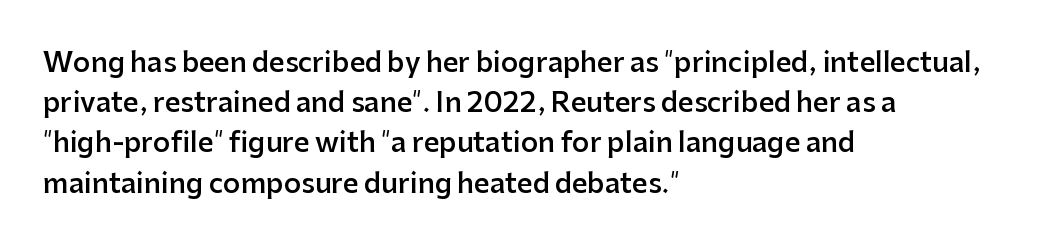
Q: Is the text bold? A: Semi-bold.
Q: Is the text italic (slanted)? A: No, it is upright.
Q: Is the text underlined? A: No.
Q: How is the paragraph aligned? A: Left-aligned.
Q: Is the spacing between letters normal or unusually wide? A: Normal.
Q: Is the spacing between lines tight, normal or loose? A: Normal.
